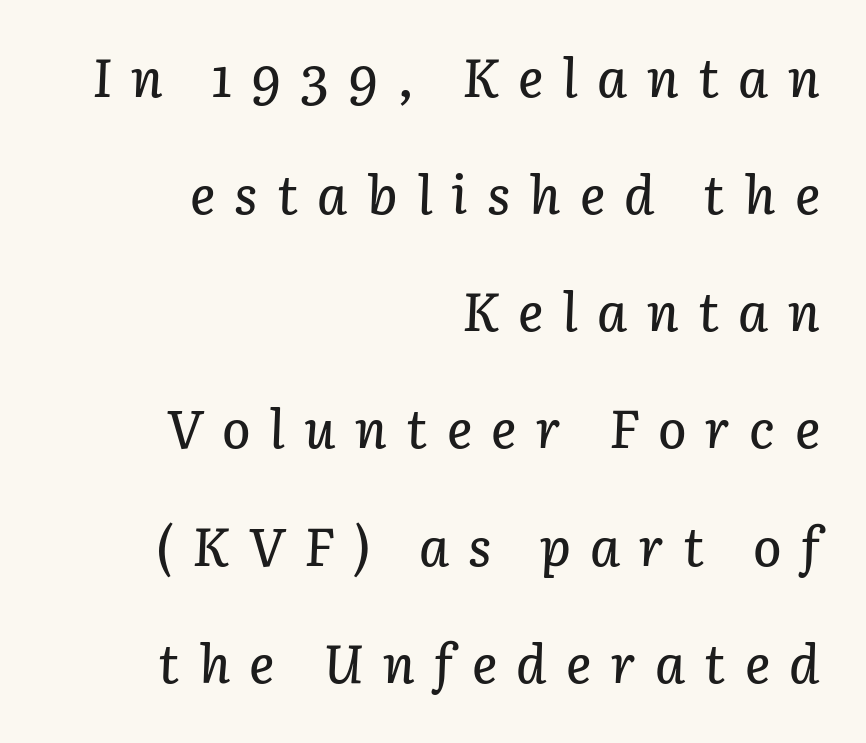
{"italic": "yes", "lean": "right", "slant_degrees": 3, "width": "normal", "stroke_contrast": "low", "x_height": "medium", "monospaced": "no", "underline": "no", "align": "right", "line_spacing": "loose", "line_spacing_ratio": 2.21, "letter_spacing": "wide", "letter_spacing_em": 0.36, "glyph_px": 53}
